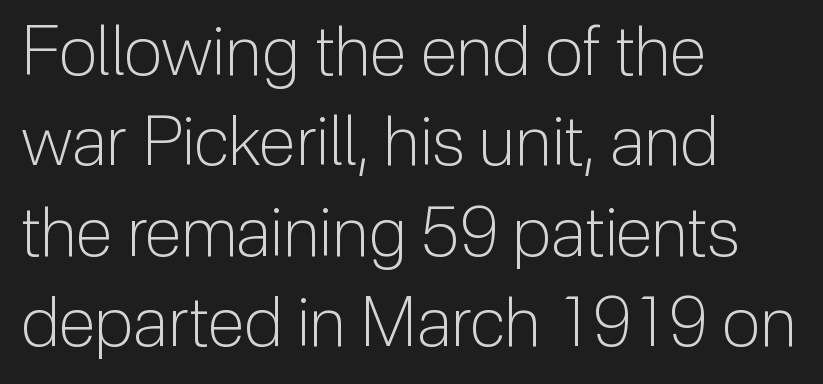
The image shows 69 px light sans-serif type, upright; set left-aligned, normal line spacing (1.31x), normal letter spacing, not underlined; low stroke contrast and a medium x-height.
